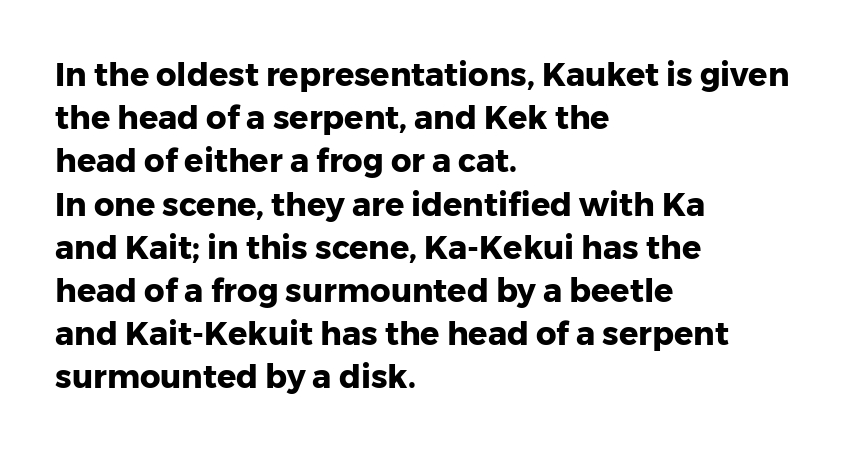
{"serif": "no", "italic": "no", "bold": "yes", "weight": "heavy", "width": "normal", "stroke_contrast": "low", "x_height": "medium", "monospaced": "no", "underline": "no", "align": "left", "line_spacing": "normal", "line_spacing_ratio": 1.35, "letter_spacing": "normal", "letter_spacing_em": 0.0, "glyph_px": 32}
